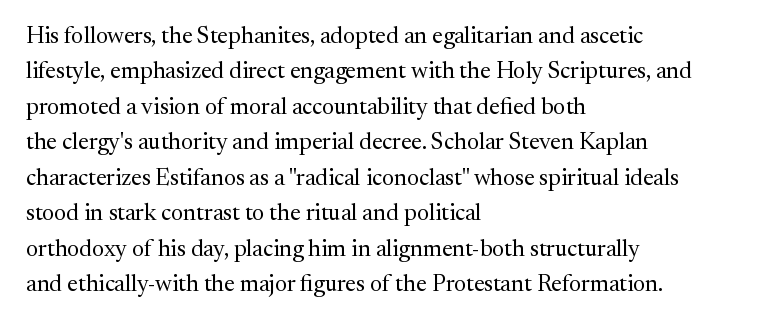
{"italic": "no", "bold": "no", "underline": "no", "align": "left", "line_spacing": "normal", "line_spacing_ratio": 1.54, "letter_spacing": "normal", "letter_spacing_em": 0.0, "glyph_px": 23}
